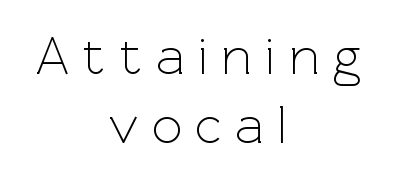
Heft: none added — not bold. In terms of posture, this sample is upright. Honestly, there is no underline to notice here at all. A typesetter would call this proportional, since set widths differ per character.
